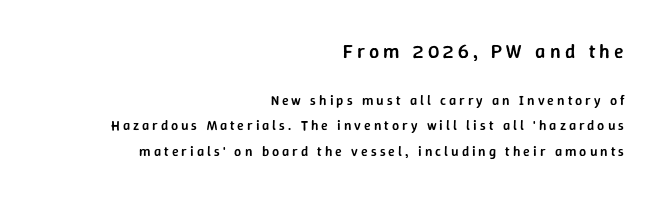
The image shows 20 px text type, upright; set right-aligned, line spacing 1.83x, unusually wide letter spacing (+0.21 em), not underlined; the first (top) block is 1.43x larger.
